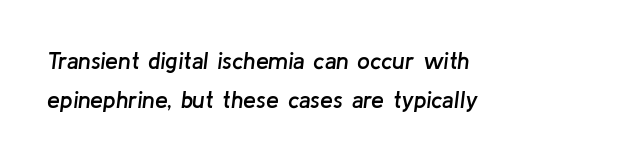
Q: Is the text bold? A: Semi-bold.
Q: Is the text italic (slanted)? A: Yes, it leans right by about 8 degrees.
Q: Is the text underlined? A: No.
Q: How is the paragraph aligned? A: Left-aligned.
Q: Is the spacing between letters normal or unusually wide? A: Normal.
